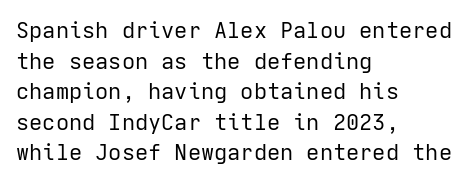
{"italic": "no", "bold": "no", "underline": "no", "align": "left", "line_spacing": "normal", "line_spacing_ratio": 1.39, "letter_spacing": "normal", "letter_spacing_em": 0.0, "glyph_px": 22}
